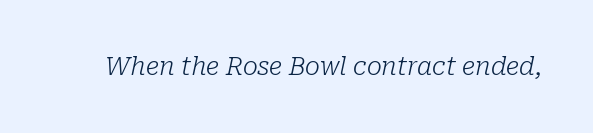
{"italic": "yes", "lean": "right", "slant_degrees": 10, "bold": "no", "underline": "no", "letter_spacing": "normal", "letter_spacing_em": 0.0, "glyph_px": 25}
